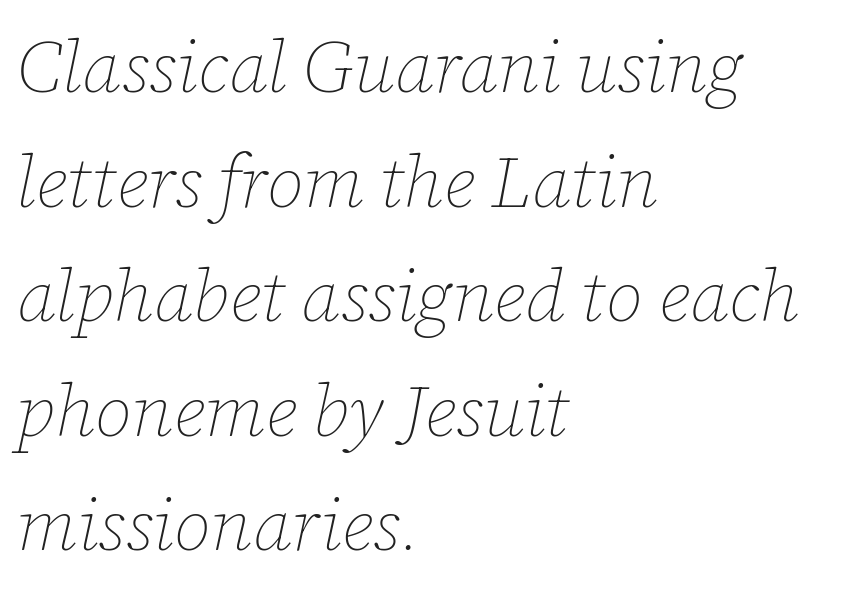
{"italic": "yes", "lean": "right", "slant_degrees": 12, "bold": "no", "weight": "thin", "width": "normal", "stroke_contrast": "low", "x_height": "medium", "monospaced": "no", "underline": "no", "align": "left", "line_spacing": "normal", "line_spacing_ratio": 1.57, "letter_spacing": "normal", "letter_spacing_em": 0.0, "glyph_px": 73}
